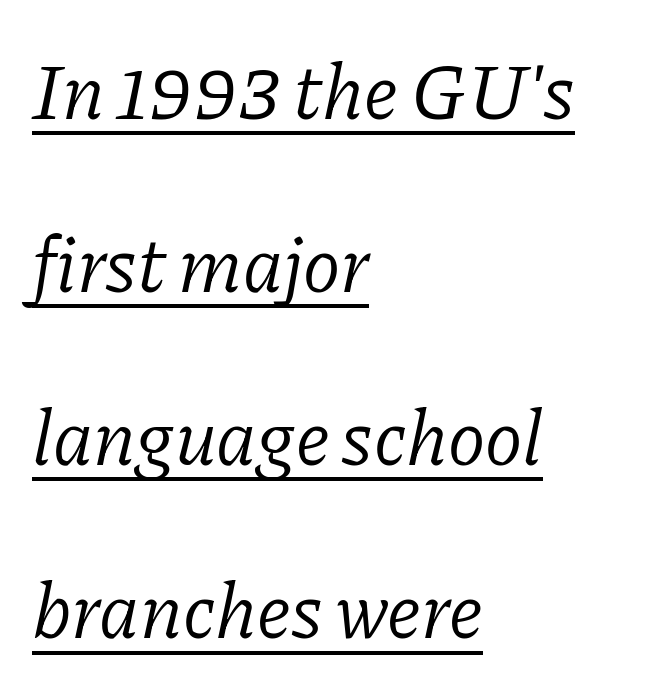
Emphasis-style slanted type is in use. Stem width sits at or under what a default text font uses. Does the type have serifs? Yes, each stem ends in a small foot. The rendered words wear a rule along their underside. You could not count columns in this text — the font is proportionally spaced.
